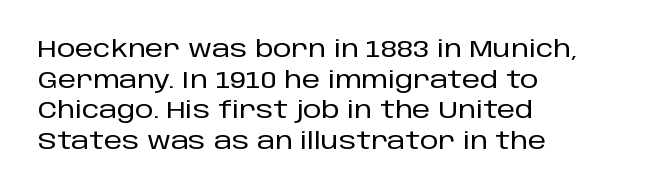
{"italic": "no", "underline": "no", "align": "left", "line_spacing": "normal", "line_spacing_ratio": 1.33, "letter_spacing": "normal", "letter_spacing_em": 0.0, "glyph_px": 23}
